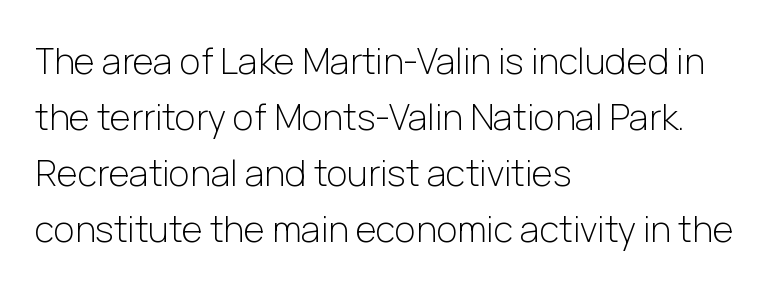
The image shows 36 px light sans-serif type, upright; set left-aligned, normal line spacing (1.56x), normal letter spacing, not underlined; low stroke contrast and a medium x-height.
